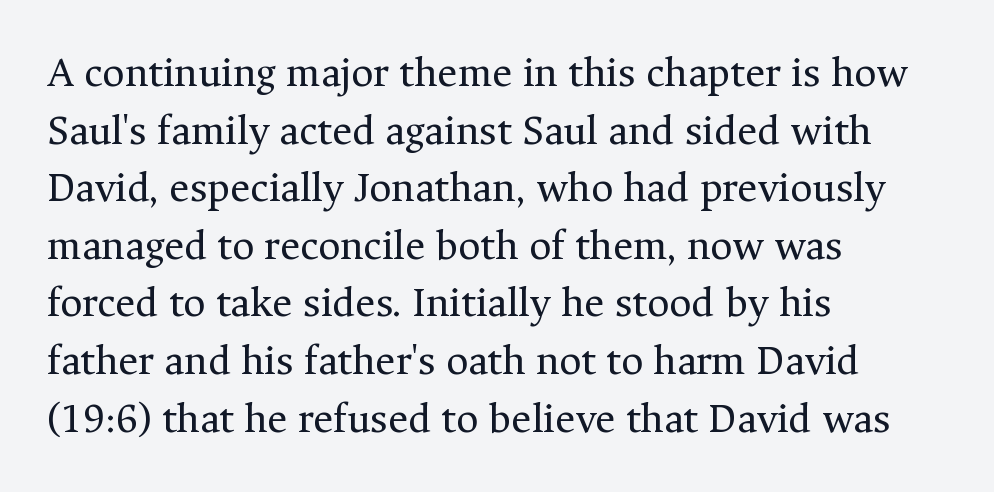
Q: Is the text bold? A: No.
Q: Is the text italic (slanted)? A: No, it is upright.
Q: Is the typeface a serif or a sans-serif typeface? A: Serif.
Q: Is the text underlined? A: No.
Q: How is the paragraph aligned? A: Left-aligned.
Q: Is the spacing between letters normal or unusually wide? A: Normal.
Q: Is the spacing between lines tight, normal or loose? A: Normal.
Q: Width (condensed, normal, or wide)? A: Normal.
Q: Stroke contrast? A: Medium.
Q: x-height? A: Medium.
Q: Monospaced? A: No.
